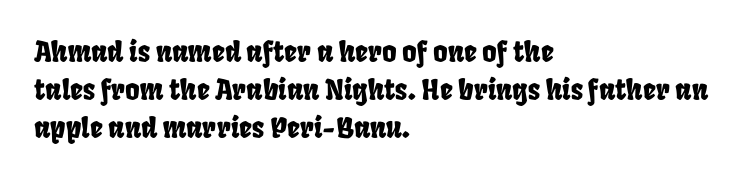
The rendering keeps characters at their native spacing. Varying glyph widths throughout — classic text-font behaviour. Underlining? Definitely not there. Is the block centered? No — it sits flush against the left margin.
